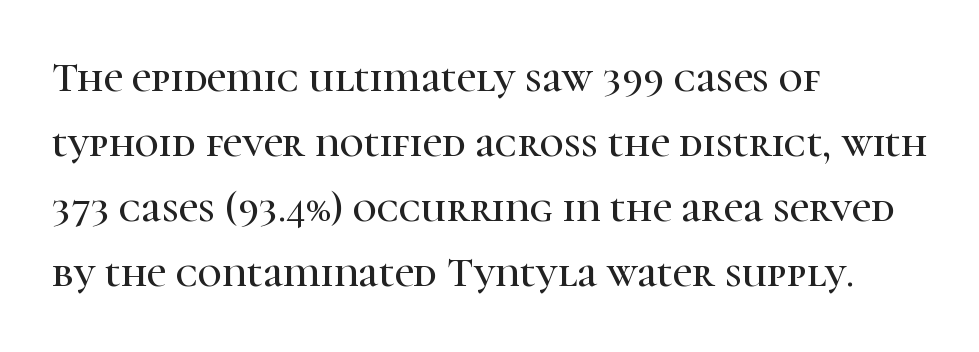
Q: Is the text italic (slanted)? A: No, it is upright.
Q: Is the typeface a serif or a sans-serif typeface? A: Serif.
Q: Is the text underlined? A: No.
Q: How is the paragraph aligned? A: Left-aligned.
Q: Is the spacing between letters normal or unusually wide? A: Normal.
Q: Is the spacing between lines tight, normal or loose? A: Normal.
Q: Width (condensed, normal, or wide)? A: Normal.
Q: Stroke contrast? A: High.
Q: x-height? A: Medium.
Q: Monospaced? A: No.
